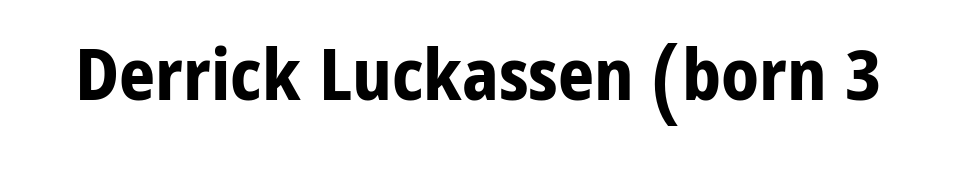
The image shows 71 px bold sans-serif type, upright; set normal letter spacing, not underlined; low stroke contrast and a medium x-height.
